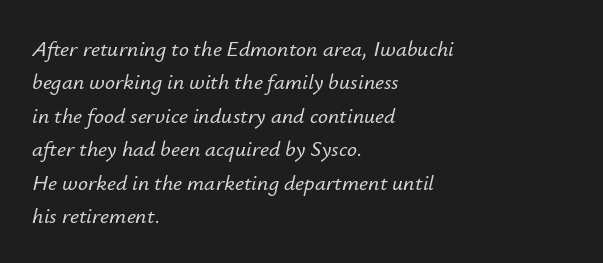
Q: Is the text italic (slanted)? A: Yes, it leans right by about 12 degrees.
Q: Is the text underlined? A: No.
Q: How is the paragraph aligned? A: Left-aligned.
Q: Is the spacing between letters normal or unusually wide? A: Normal.
Q: Is the spacing between lines tight, normal or loose? A: Normal.
